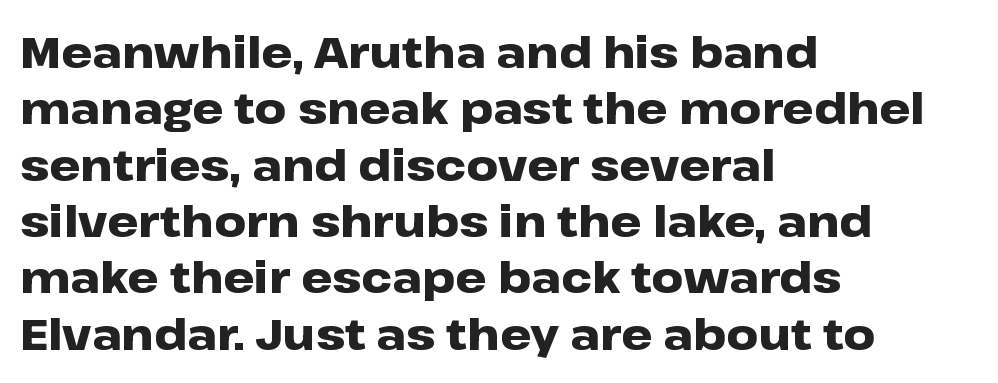
Q: Is the text bold? A: Yes.
Q: Is the text italic (slanted)? A: No, it is upright.
Q: Is the typeface a serif or a sans-serif typeface? A: Sans-serif.
Q: Is the text underlined? A: No.
Q: How is the paragraph aligned? A: Left-aligned.
Q: Is the spacing between letters normal or unusually wide? A: Normal.
Q: Is the spacing between lines tight, normal or loose? A: Normal.
Q: Width (condensed, normal, or wide)? A: Wide.
Q: Stroke contrast? A: Low.
Q: x-height? A: Medium.
Q: Monospaced? A: No.
